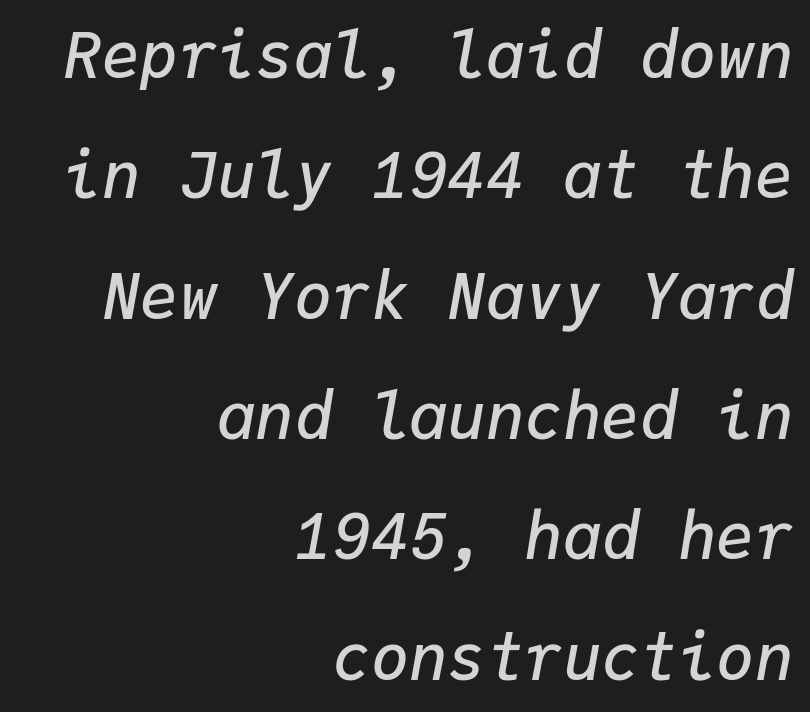
{"italic": "yes", "lean": "right", "slant_degrees": 9, "bold": "semi", "weight": "semibold", "width": "normal", "stroke_contrast": "low", "x_height": "medium", "monospaced": "yes", "underline": "no", "align": "right", "line_spacing_ratio": 1.88, "letter_spacing": "normal", "letter_spacing_em": 0.0, "glyph_px": 64}
